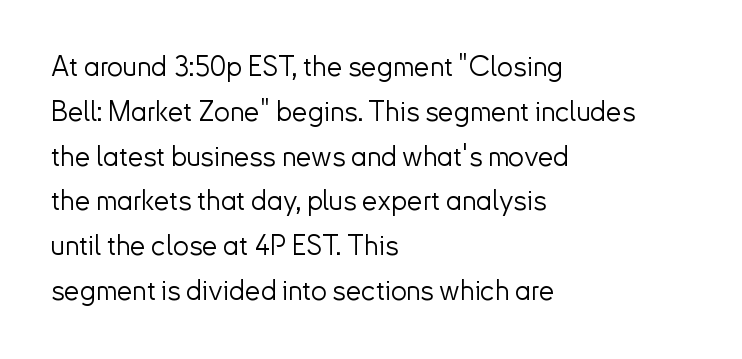
The image shows 28 px light sans-serif type, upright; set left-aligned, normal line spacing (1.6x), normal letter spacing, not underlined; low stroke contrast and a small x-height.
